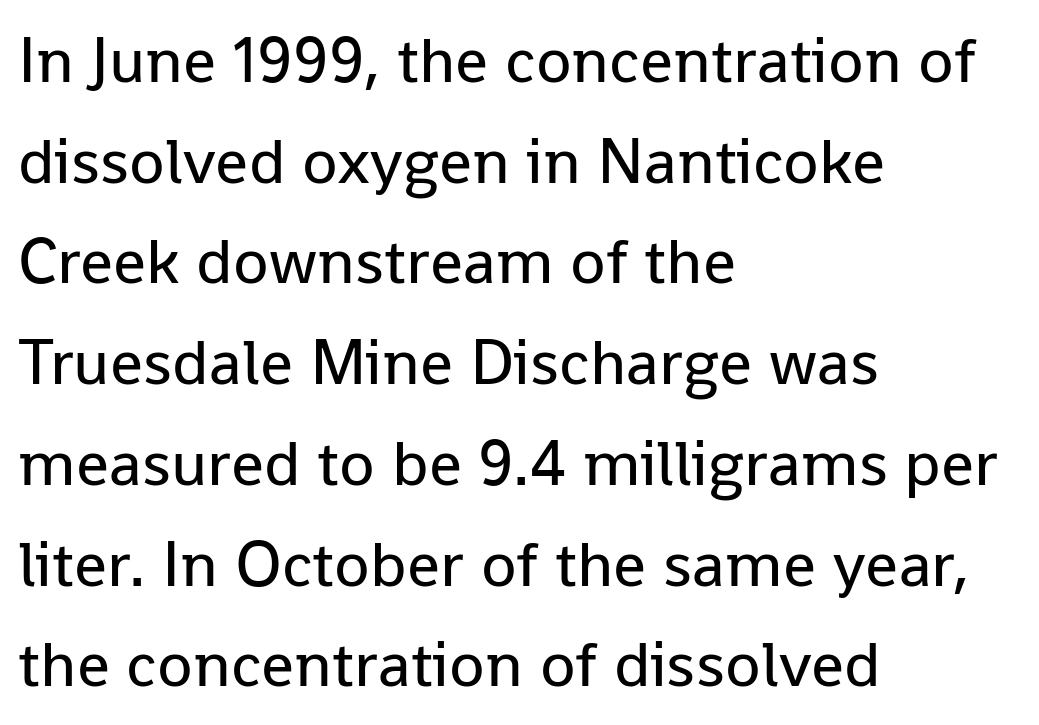
Q: Is the text bold? A: No.
Q: Is the text italic (slanted)? A: No, it is upright.
Q: Is the typeface a serif or a sans-serif typeface? A: Sans-serif.
Q: Is the text underlined? A: No.
Q: How is the paragraph aligned? A: Left-aligned.
Q: Is the spacing between letters normal or unusually wide? A: Normal.
Q: Is the spacing between lines tight, normal or loose? A: Normal.
Q: Width (condensed, normal, or wide)? A: Normal.
Q: Stroke contrast? A: Low.
Q: x-height? A: Medium.
Q: Monospaced? A: No.
